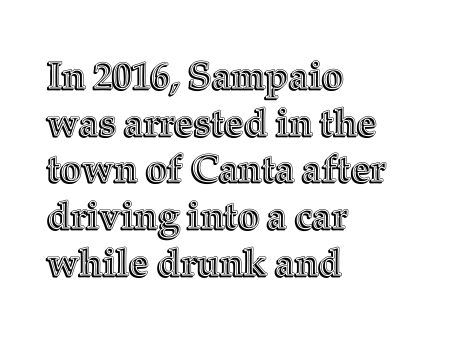
The image shows 38 px text type, upright; set left-aligned, line spacing 1.23x, normal letter spacing, not underlined; a medium x-height.
